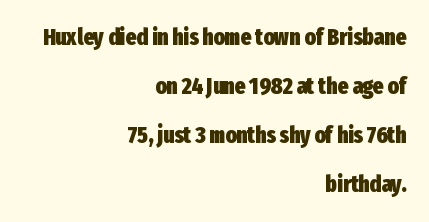
Compared with typical paragraphs, the rows here are farther apart. The lettering holds an erect, upright posture throughout. If you drew a ruler down the right edge, every line would touch it. The baseline area is clear. Compared with an ordinary text face, these strokes are far heavier — a full bold. Standard letterfit; no display-style spreading of the glyphs.
